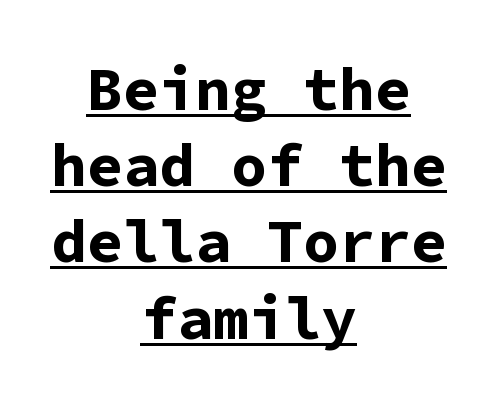
{"serif": "no", "italic": "no", "bold": "yes", "weight": "bold", "width": "normal", "stroke_contrast": "low", "x_height": "medium", "monospaced": "yes", "underline": "yes", "align": "center", "line_spacing": "normal", "line_spacing_ratio": 1.27, "letter_spacing": "normal", "letter_spacing_em": 0.0, "glyph_px": 60}
